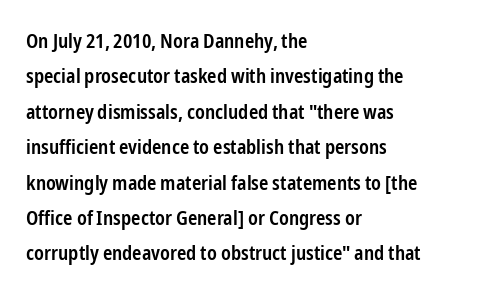
The ragged edge is on the right, which tells us the setting is flush left. The type is set solid horizontally, with unmodified tracking. These lines carry some extra weight — a demibold, not a full bold. Notice how the stems are strictly vertical — no italics here. Has an underline been added? It has not.
